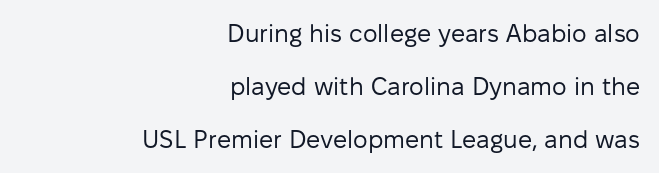
Q: Is the text bold? A: No.
Q: Is the text italic (slanted)? A: No, it is upright.
Q: Is the text underlined? A: No.
Q: How is the paragraph aligned? A: Right-aligned.
Q: Is the spacing between letters normal or unusually wide? A: Normal.
Q: Is the spacing between lines tight, normal or loose? A: Loose.
